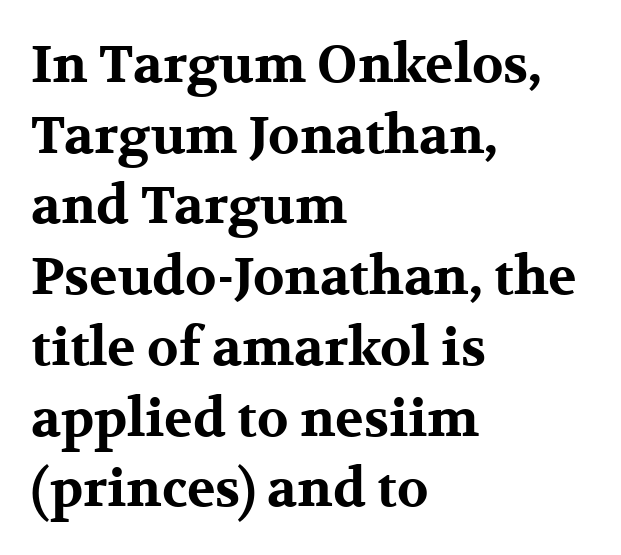
The image shows 52 px bold, wide serif type, upright; set left-aligned, normal line spacing (1.36x), normal letter spacing, not underlined; medium stroke contrast and a medium x-height.
